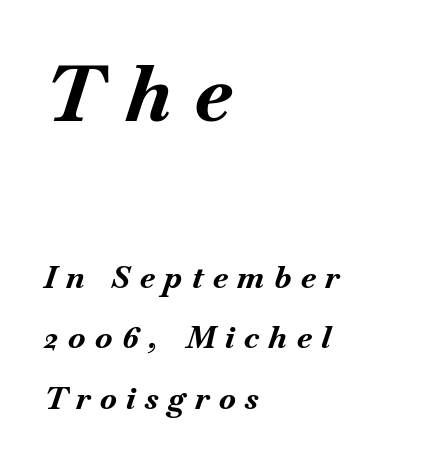
Words appear elongated and porous because spacing is wide. The face used here is proportionally spaced, like ordinary book or web type. Horizontal bands of white between lines are thick stripes. Every character sits at an angle, as italics do.
